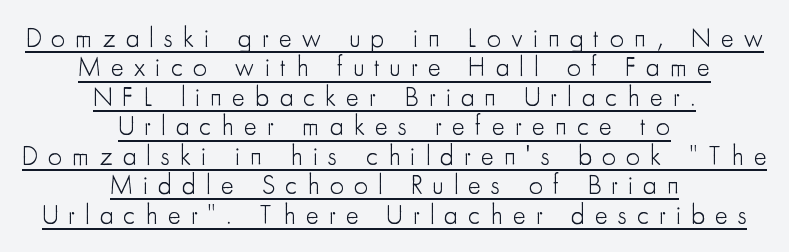
The letters look calm and open, with moderate or lighter stems. The typesetter chose a symmetrical, centered arrangement here. Characters follow at a spacing far wider than the type designer built in. The glyphs are accompanied by a horizontal stroke just below them. Vertically, the passage feels compressed, each row crowding the next. Posture: upright roman.
